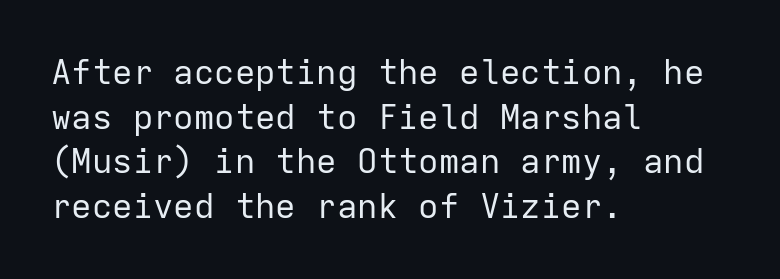
Q: Is the text bold? A: No.
Q: Is the text italic (slanted)? A: No, it is upright.
Q: Is the typeface a serif or a sans-serif typeface? A: Sans-serif.
Q: Is the text underlined? A: No.
Q: How is the paragraph aligned? A: Left-aligned.
Q: Is the spacing between letters normal or unusually wide? A: Normal.
Q: Is the spacing between lines tight, normal or loose? A: Normal.
Q: Width (condensed, normal, or wide)? A: Normal.
Q: Stroke contrast? A: Low.
Q: x-height? A: Medium.
Q: Monospaced? A: Yes.
